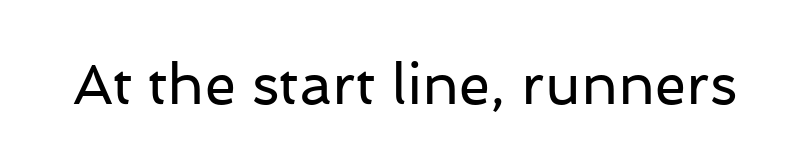
The words here are not underlined. Observe the ordinary spacing: letters are neighbours, not strangers. To sum up the face: it is a sans, with no serifs. This is the regular roman posture of the typeface. Think of a printed novel: that variable character pitch is what you see here.
